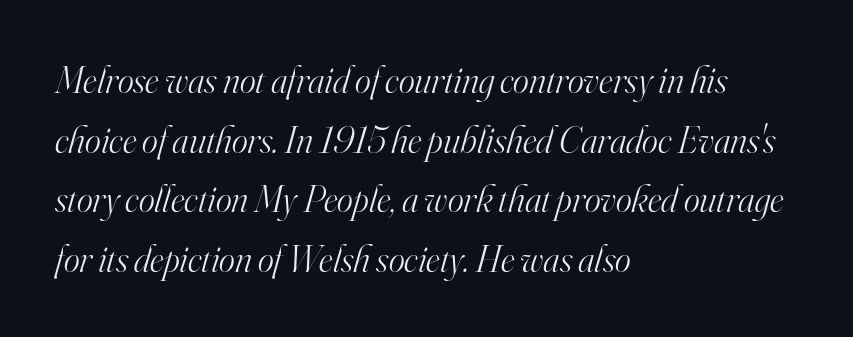
{"serif": "yes", "italic": "yes", "lean": "right", "slant_degrees": 16, "bold": "no", "weight": "light", "width": "normal", "stroke_contrast": "high", "x_height": "small", "monospaced": "no", "underline": "no", "align": "left", "line_spacing": "normal", "line_spacing_ratio": 1.57, "letter_spacing": "normal", "letter_spacing_em": 0.0, "glyph_px": 38}
